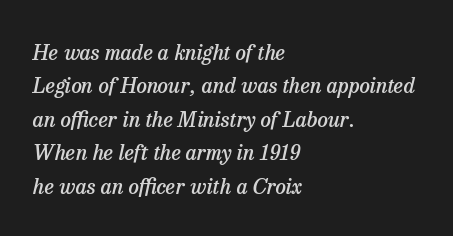
The image shows 21 px text type, italic (leaning right); set left-aligned, normal line spacing (1.59x), normal letter spacing, not underlined.
